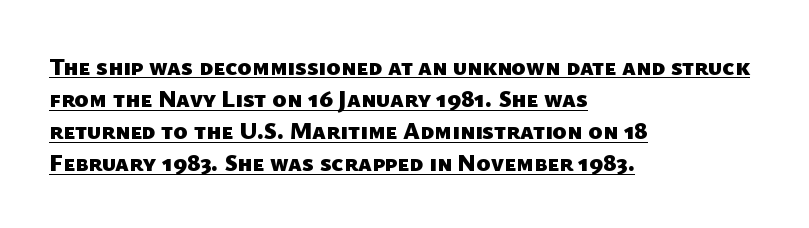
{"bold": "yes", "underline": "yes", "align": "left", "line_spacing": "normal", "line_spacing_ratio": 1.34, "letter_spacing": "normal", "letter_spacing_em": 0.0, "glyph_px": 24}
